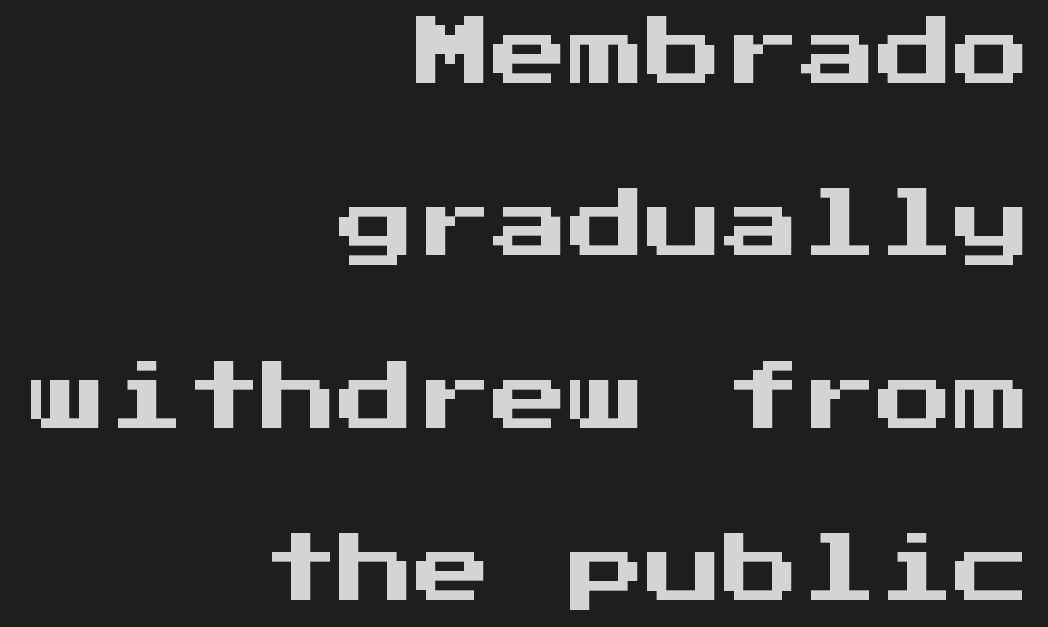
The image shows 77 px sans-serif type, upright, monospaced; set right-aligned, loose line spacing (2.24x), normal letter spacing, not underlined; medium stroke contrast and a medium x-height.
